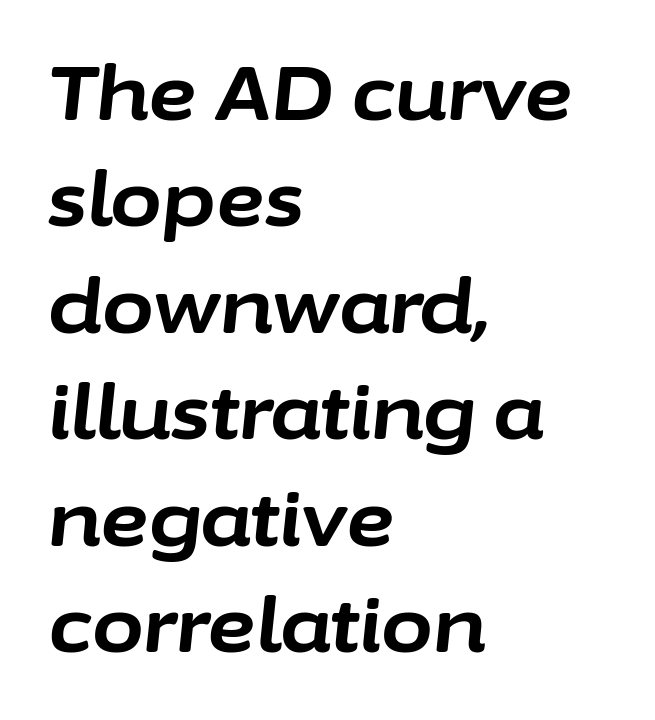
The image shows 75 px bold type, italic (leaning right); set left-aligned, normal line spacing (1.42x), normal letter spacing, not underlined; low stroke contrast and a medium x-height.
